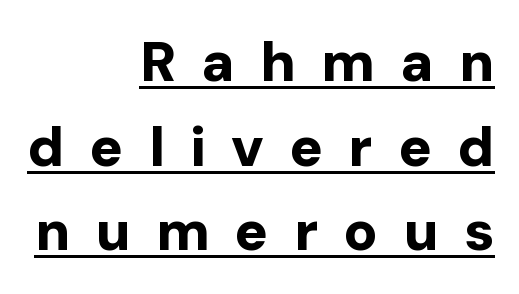
Q: Is the text bold? A: Yes.
Q: Is the text italic (slanted)? A: No, it is upright.
Q: Is the typeface a serif or a sans-serif typeface? A: Sans-serif.
Q: Is the text underlined? A: Yes.
Q: How is the paragraph aligned? A: Right-aligned.
Q: Is the spacing between letters normal or unusually wide? A: Unusually wide.
Q: Is the spacing between lines tight, normal or loose? A: Normal.
Q: Width (condensed, normal, or wide)? A: Normal.
Q: Stroke contrast? A: Low.
Q: x-height? A: Medium.
Q: Monospaced? A: No.
